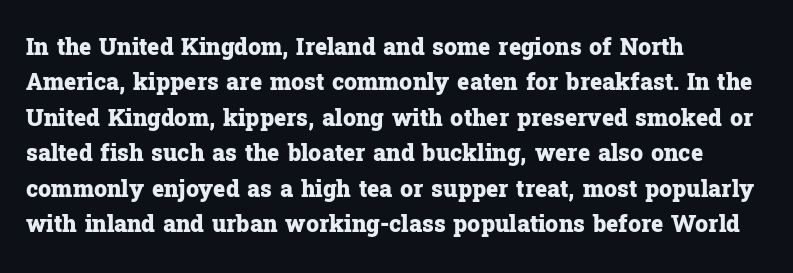
The strip under each line holds only bare page. The designer left line spacing at the default. Typeset ragged right — the left edge is the straight one. Heavy-handed strokes throughout: this text is bold.
